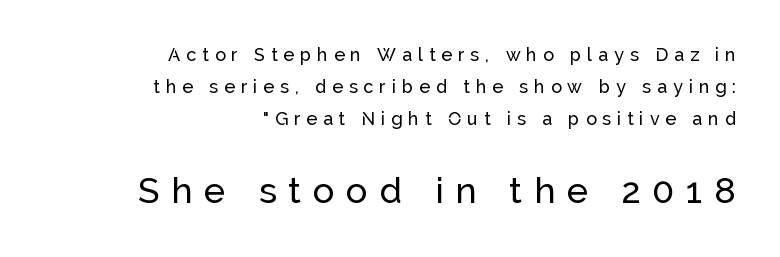
The image shows 36 px sans-serif type, upright; set right-aligned, line spacing 1.79x, unusually wide letter spacing (+0.33 em), not underlined; the second (bottom) block is 2.0x larger; low stroke contrast and a medium x-height.
